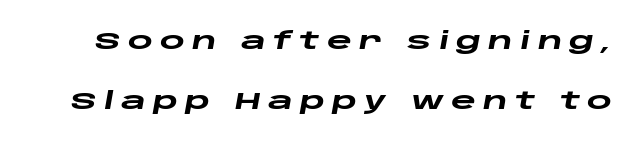
The image shows 24 px bold type, italic (leaning right); set loose line spacing (2.48x), unusually wide letter spacing (+0.3 em), not underlined.
